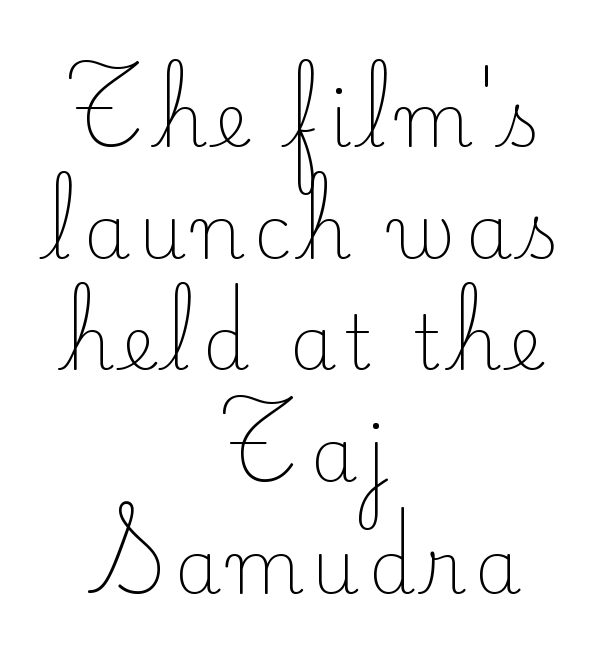
The typeface chosen for these lines features serifs. These lines are rendered in a variable-pitch font. Underline: absent. Nothing heavy about these letters — not bold at all. This is roman type, the default non-slanted kind. The rendering uses a moderate line-height, typical for paragraphs.
